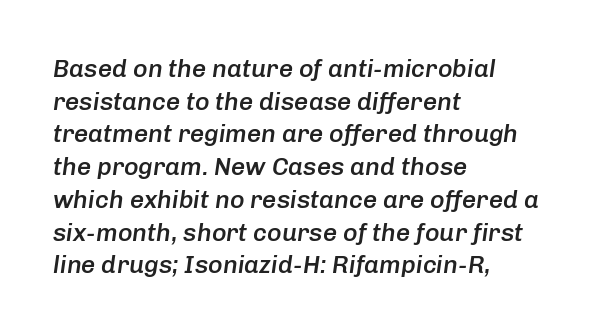
The image shows 25 px text type, italic (leaning right); set left-aligned, normal line spacing (1.31x), normal letter spacing, not underlined.
